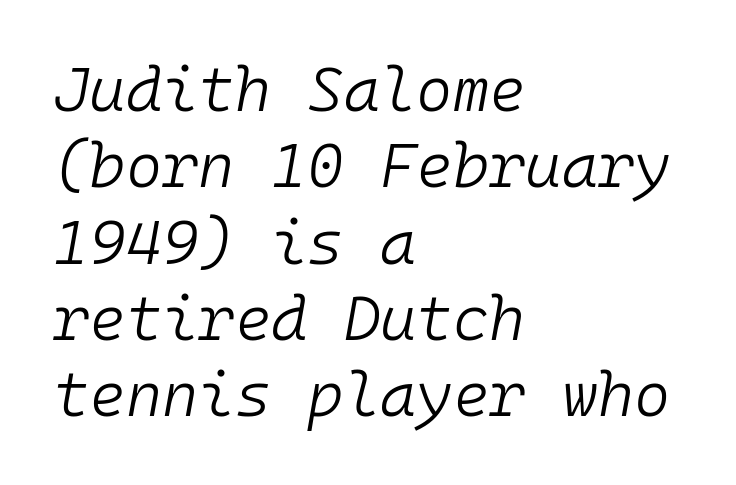
Q: Is the text bold? A: No.
Q: Is the text italic (slanted)? A: Yes, it leans right by about 10 degrees.
Q: Is the text underlined? A: No.
Q: How is the paragraph aligned? A: Left-aligned.
Q: Is the spacing between letters normal or unusually wide? A: Normal.
Q: Width (condensed, normal, or wide)? A: Normal.
Q: Stroke contrast? A: Low.
Q: x-height? A: Medium.
Q: Monospaced? A: Yes.
